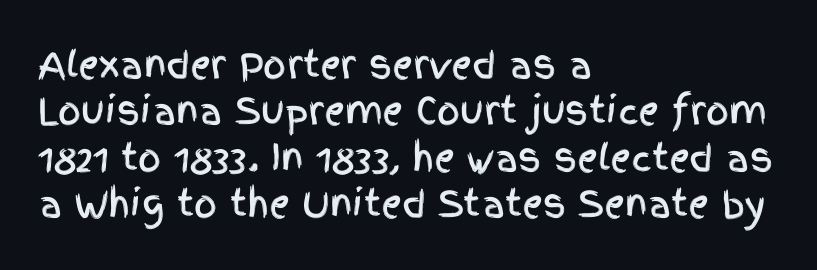
{"serif": "no", "italic": "no", "width": "condensed", "x_height": "large", "monospaced": "no", "underline": "no", "align": "left", "line_spacing": "normal", "line_spacing_ratio": 1.29, "letter_spacing": "normal", "letter_spacing_em": 0.0, "glyph_px": 36}
